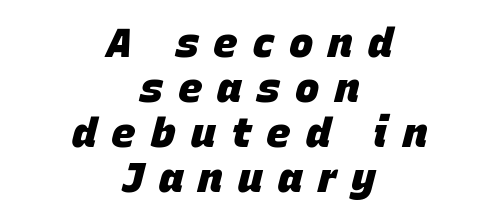
Display-style spreading of the glyphs; the letterfit is very open. Every letter is thick-stroked: bold, no question. In terms of leading, this rendering errs on the cramped side. Here the designer chose a conventional face with non-uniform glyph widths. Anything drawn beneath the words? Only blank space.
